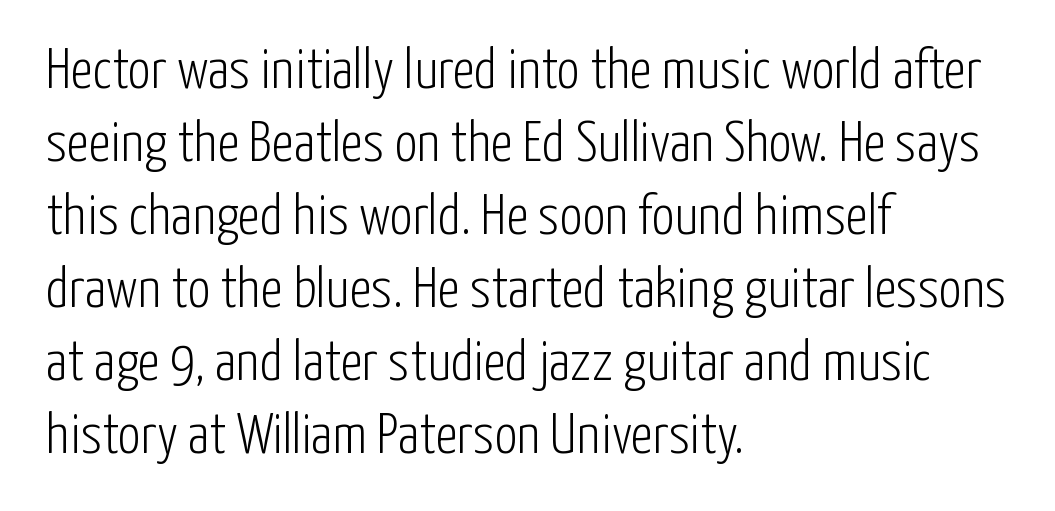
Q: Is the text bold? A: No.
Q: Is the text italic (slanted)? A: No, it is upright.
Q: Is the typeface a serif or a sans-serif typeface? A: Sans-serif.
Q: Is the text underlined? A: No.
Q: How is the paragraph aligned? A: Left-aligned.
Q: Is the spacing between letters normal or unusually wide? A: Normal.
Q: Is the spacing between lines tight, normal or loose? A: Normal.
Q: Width (condensed, normal, or wide)? A: Condensed.
Q: Stroke contrast? A: Low.
Q: x-height? A: Medium.
Q: Monospaced? A: No.
